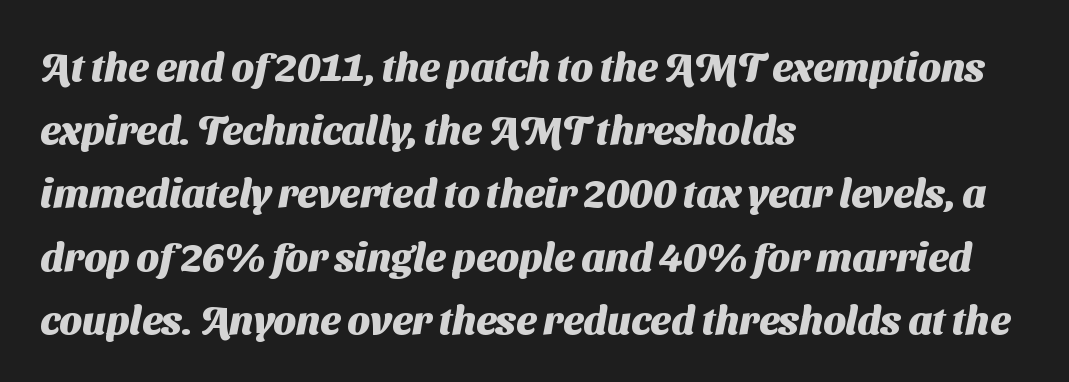
Q: Is the text bold? A: Yes.
Q: Is the typeface a serif or a sans-serif typeface? A: Sans-serif.
Q: Is the text underlined? A: No.
Q: How is the paragraph aligned? A: Left-aligned.
Q: Is the spacing between letters normal or unusually wide? A: Normal.
Q: Is the spacing between lines tight, normal or loose? A: Normal.
Q: Width (condensed, normal, or wide)? A: Normal.
Q: Stroke contrast? A: Medium.
Q: x-height? A: Medium.
Q: Monospaced? A: No.
